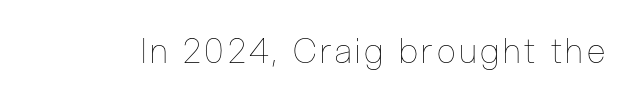
The image shows 34 px thin, condensed type, upright; set not underlined; low stroke contrast and a medium x-height.
